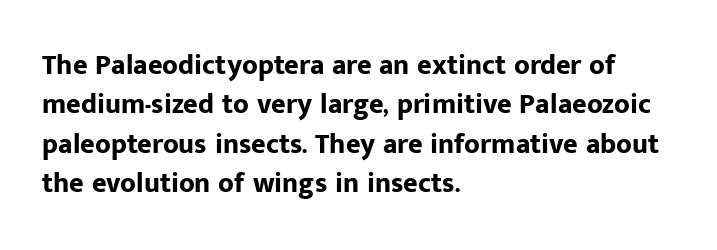
Q: Is the text bold? A: Yes.
Q: Is the text italic (slanted)? A: No, it is upright.
Q: Is the typeface a serif or a sans-serif typeface? A: Sans-serif.
Q: Is the text underlined? A: No.
Q: How is the paragraph aligned? A: Left-aligned.
Q: Is the spacing between letters normal or unusually wide? A: Normal.
Q: Is the spacing between lines tight, normal or loose? A: Normal.
Q: Width (condensed, normal, or wide)? A: Normal.
Q: Stroke contrast? A: Low.
Q: x-height? A: Medium.
Q: Monospaced? A: No.
